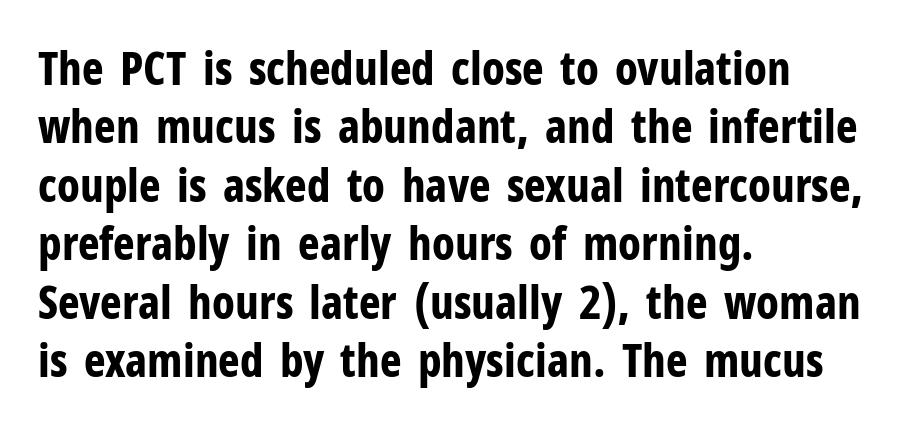
{"serif": "no", "italic": "no", "bold": "yes", "weight": "bold", "width": "condensed", "stroke_contrast": "low", "x_height": "medium", "monospaced": "no", "underline": "no", "align": "left", "line_spacing": "normal", "line_spacing_ratio": 1.27, "letter_spacing": "normal", "letter_spacing_em": 0.0, "glyph_px": 46}
